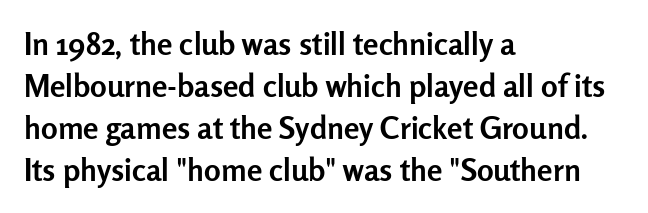
Q: Is the text bold? A: Yes.
Q: Is the text italic (slanted)? A: No, it is upright.
Q: Is the typeface a serif or a sans-serif typeface? A: Sans-serif.
Q: Is the text underlined? A: No.
Q: How is the paragraph aligned? A: Left-aligned.
Q: Is the spacing between letters normal or unusually wide? A: Normal.
Q: Is the spacing between lines tight, normal or loose? A: Normal.
Q: Width (condensed, normal, or wide)? A: Normal.
Q: Stroke contrast? A: Low.
Q: x-height? A: Medium.
Q: Monospaced? A: No.
